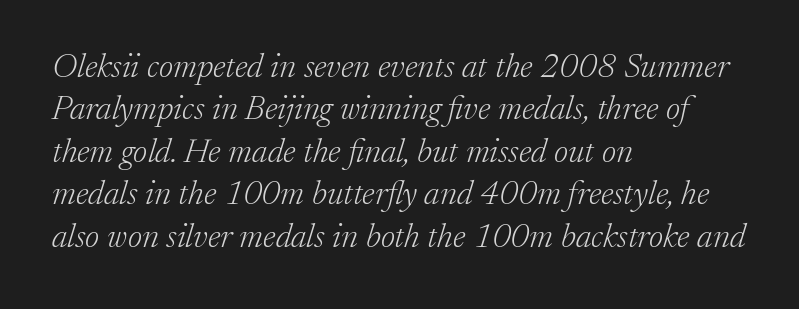
{"serif": "yes", "italic": "yes", "lean": "right", "slant_degrees": 17, "bold": "no", "weight": "light", "width": "normal", "stroke_contrast": "low", "x_height": "medium", "monospaced": "no", "underline": "no", "align": "left", "line_spacing": "normal", "line_spacing_ratio": 1.25, "letter_spacing": "normal", "letter_spacing_em": 0.0, "glyph_px": 34}
